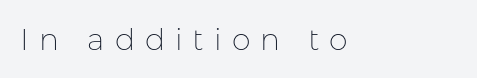
The image shows 30 px thin sans-serif type, upright; set left-aligned, unusually wide letter spacing (+0.34 em), not underlined; low stroke contrast and a medium x-height.
